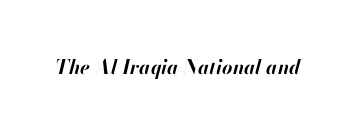
{"italic": "yes", "lean": "right", "slant_degrees": 13, "bold": "yes", "underline": "no", "letter_spacing": "normal", "letter_spacing_em": 0.0, "glyph_px": 20}
